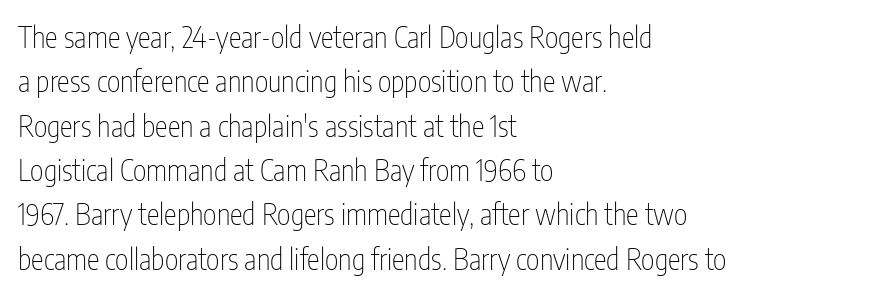
{"serif": "no", "italic": "no", "bold": "no", "weight": "thin", "width": "condensed", "stroke_contrast": "low", "x_height": "medium", "monospaced": "no", "underline": "no", "align": "left", "line_spacing": "normal", "line_spacing_ratio": 1.53, "letter_spacing": "normal", "letter_spacing_em": 0.0, "glyph_px": 29}
